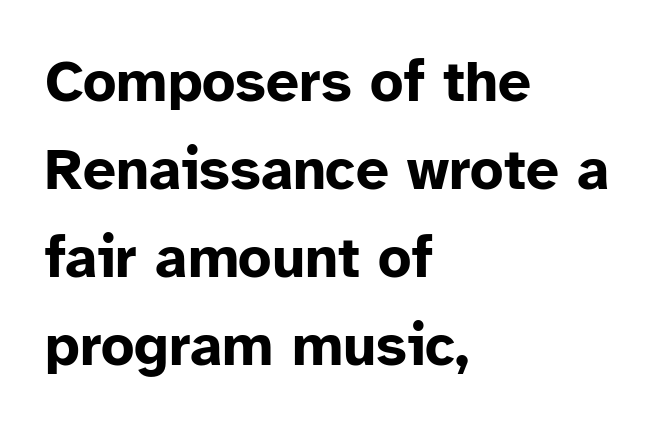
The image shows 58 px bold sans-serif type, upright; set left-aligned, normal line spacing (1.52x), normal letter spacing, not underlined; low stroke contrast and a medium x-height.
